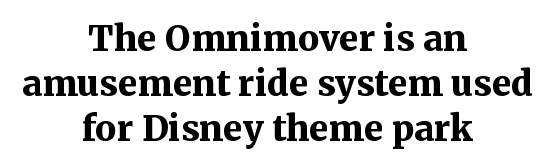
The image shows 35 px bold serif type, upright; set centered, normal line spacing (1.29x), normal letter spacing, not underlined; medium stroke contrast and a medium x-height.
